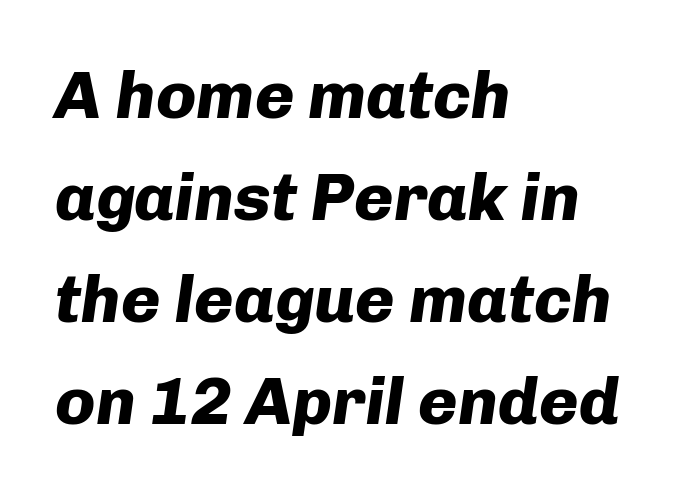
The image shows 67 px heavy type, italic (leaning right); set left-aligned, normal line spacing (1.52x), normal letter spacing, not underlined; low stroke contrast and a medium x-height.
